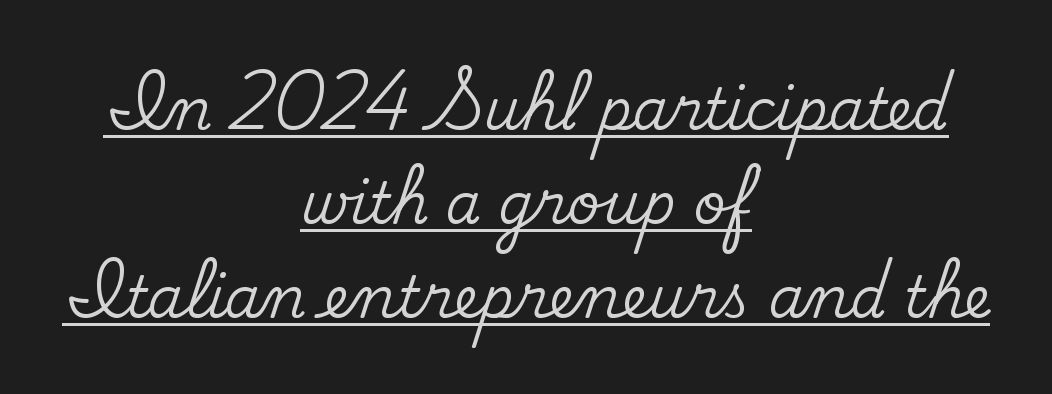
The passage shown has conventional tracking throughout. These lines are rendered in a variable-pitch font. Reading down the block, each line starts at a different indent, mirrored at its end. Compared with typical paragraphs, the rows here are spaced about the same.
